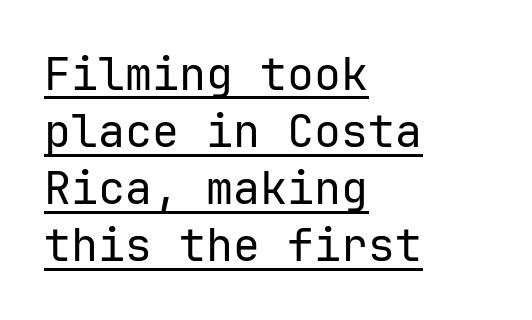
{"serif": "no", "italic": "no", "bold": "no", "weight": "regular", "width": "normal", "stroke_contrast": "low", "x_height": "medium", "monospaced": "yes", "underline": "yes", "align": "left", "line_spacing": "normal", "line_spacing_ratio": 1.27, "letter_spacing": "normal", "letter_spacing_em": 0.0, "glyph_px": 45}
